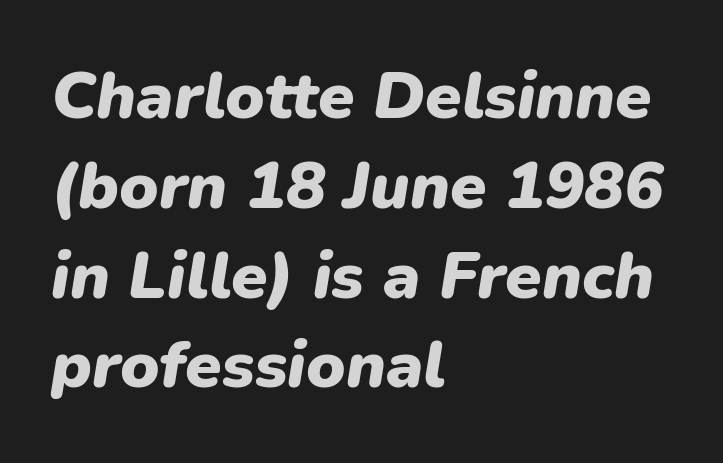
The zone under the glyphs is completely vacant. Summary of vertical rhythm: regular, with standard interline spacing. Characters are canted at an angle relative to the baseline's perpendicular. Tracking value appears to be zero — textbook default spacing.
